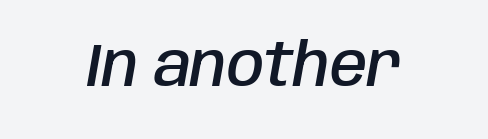
The image shows 60 px semibold, condensed type, italic (leaning right); set normal letter spacing, not underlined; low stroke contrast and a large x-height.
